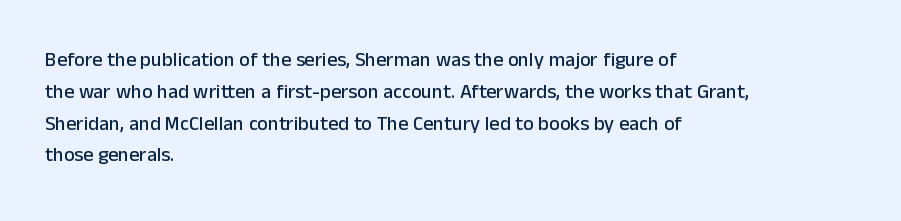
The letterforms sit shoulder to shoulder at normal distance. Ordinary non-slanted type is in use. All the whitespace from short lines collects on the right. The space between consecutive lines is moderate. The area under the type is left untouched.
